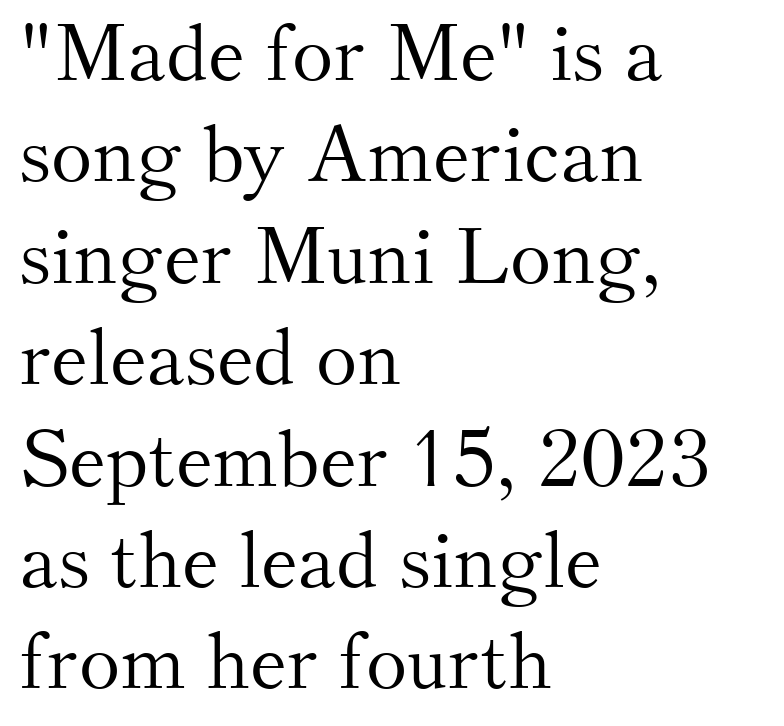
Q: Is the text bold? A: No.
Q: Is the text italic (slanted)? A: No, it is upright.
Q: Is the typeface a serif or a sans-serif typeface? A: Serif.
Q: Is the text underlined? A: No.
Q: How is the paragraph aligned? A: Left-aligned.
Q: Is the spacing between letters normal or unusually wide? A: Normal.
Q: Is the spacing between lines tight, normal or loose? A: Normal.
Q: Width (condensed, normal, or wide)? A: Normal.
Q: Stroke contrast? A: Medium.
Q: x-height? A: Small.
Q: Monospaced? A: No.
